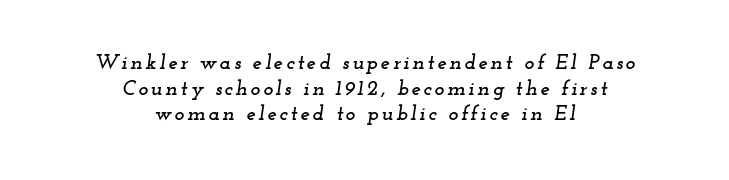
The image shows 21 px text type, italic (leaning right); set centered, line spacing 1.22x, not underlined.
